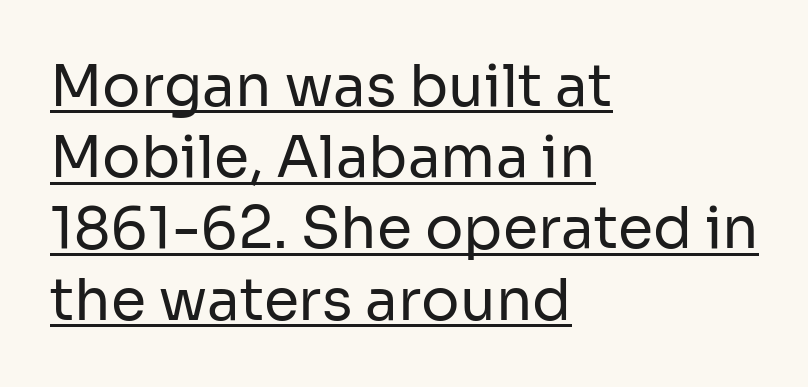
The image shows 57 px regular-weight sans-serif type, upright; set left-aligned, normal line spacing (1.25x), normal letter spacing, underlined; low stroke contrast and a medium x-height.
